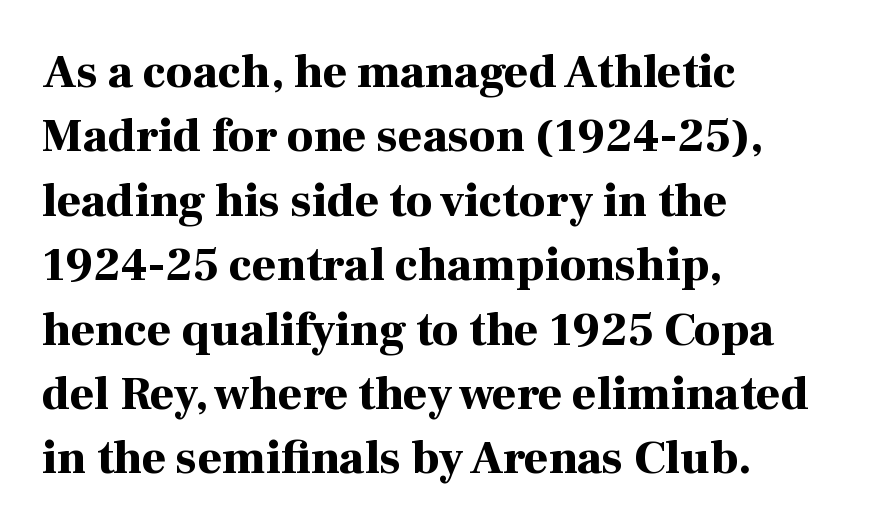
The image shows 47 px bold serif type, upright; set left-aligned, normal line spacing (1.37x), normal letter spacing, not underlined; high stroke contrast and a medium x-height.
